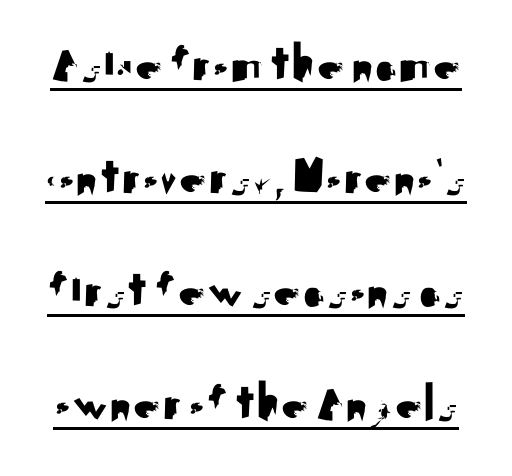
Q: Is the text italic (slanted)? A: No, it is upright.
Q: Is the typeface a serif or a sans-serif typeface? A: Sans-serif.
Q: Is the text underlined? A: Yes.
Q: Is the spacing between letters normal or unusually wide? A: Normal.
Q: Is the spacing between lines tight, normal or loose? A: Loose.
Q: Width (condensed, normal, or wide)? A: Normal.
Q: Stroke contrast? A: Medium.
Q: x-height? A: Small.
Q: Monospaced? A: No.
